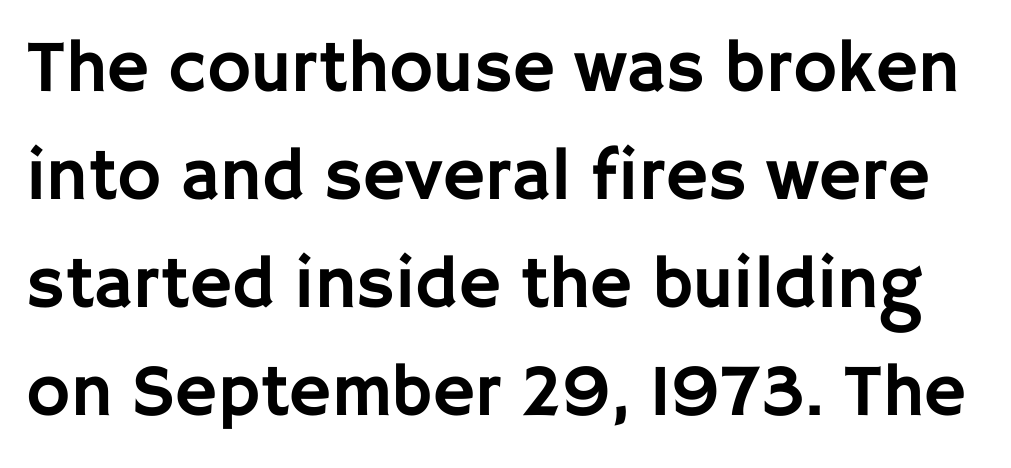
The rows are spaced the way most documents space them. Here the designer chose a conventional face with non-uniform glyph widths. Is there any slant? The stems are plumb. Does extra space separate the letters? No, they use regular spacing. The text was rendered using a sans face with plain stroke endings. Underline: absent.
